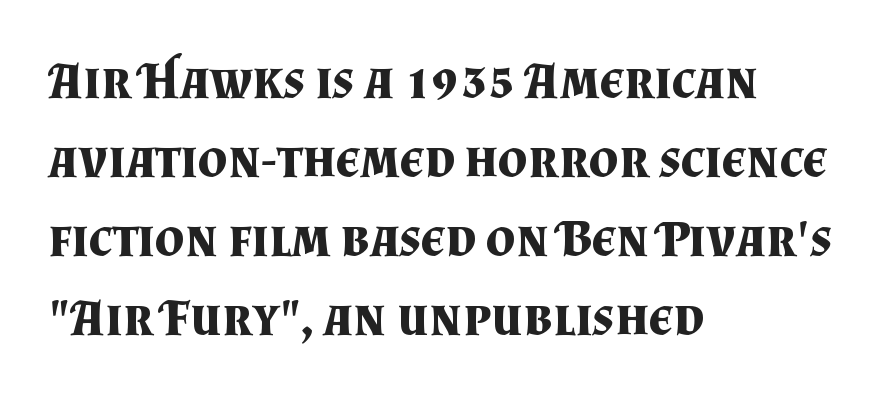
{"serif": "yes", "italic": "no", "bold": "yes", "weight": "bold", "width": "normal", "stroke_contrast": "medium", "x_height": "small", "monospaced": "no", "underline": "no", "align": "left", "line_spacing": "normal", "line_spacing_ratio": 1.52, "letter_spacing": "normal", "letter_spacing_em": 0.0, "glyph_px": 52}
